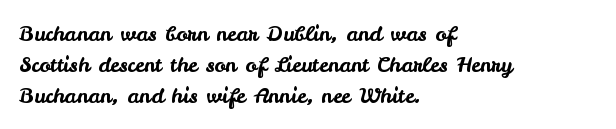
There is no visible air inserted between adjacent glyphs. Alignment: flush left. The words here are not underlined. The designer left line spacing at the default.
